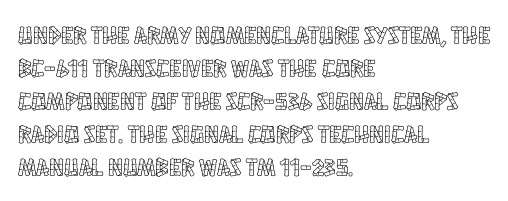
Every row of glyphs begins at an identical x-position on the left. Words appear dense and cohesive because spacing is normal. Unlike italic type, these characters show no tilt at all. Vertical spacing — default. Check under the words: just untouched page.
